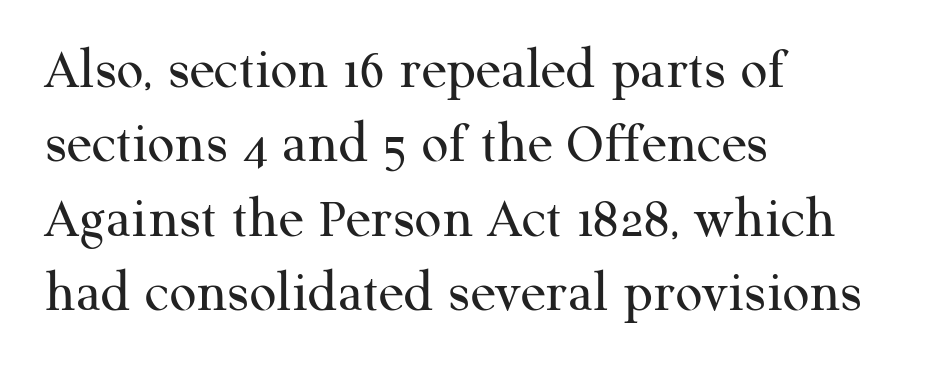
Line beginnings align vertically; line endings do not. Underline: absent. Between one letter and the next there's only the usual sliver of space. The lines sit at an ordinary, default distance from one another. Note the varied advance widths — an 'i' is clearly narrower than an 'm'. The typography opts for an upright posture over an oblique one.
